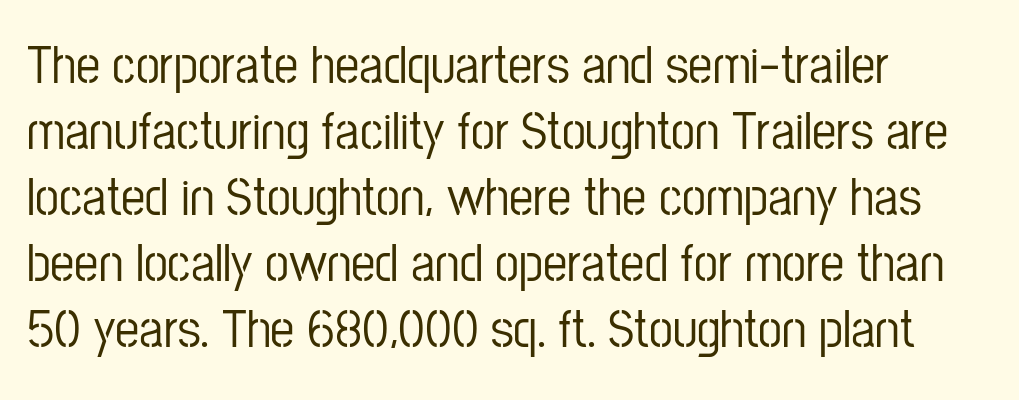
The paragraph shown leans on its left margin. Characters remain perfectly vertical along every line. How are the letters spaced? Ordinarily, with no added tracking. The string is rendered with underlining switched off.
